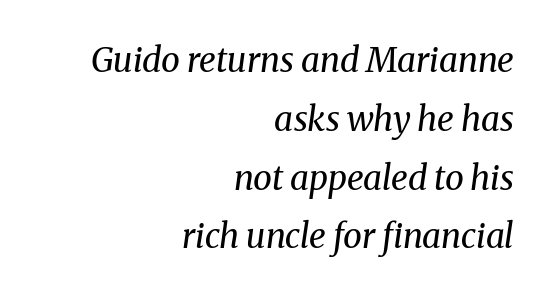
{"serif": "yes", "italic": "yes", "lean": "right", "slant_degrees": 8, "bold": "no", "weight": "regular", "width": "normal", "stroke_contrast": "medium", "x_height": "medium", "monospaced": "no", "underline": "no", "align": "right", "line_spacing_ratio": 1.73, "letter_spacing": "normal", "letter_spacing_em": 0.0, "glyph_px": 34}
